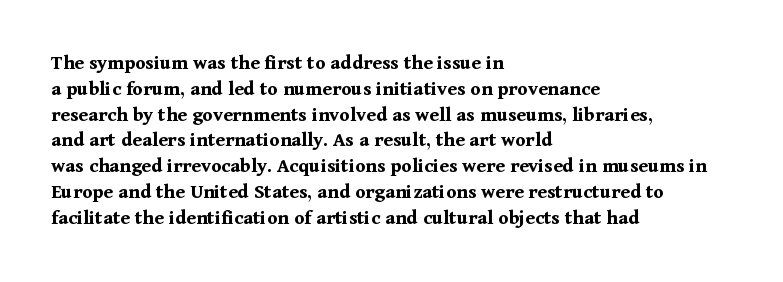
The letters stand upright; this is a roman face. Every row of glyphs begins at an identical x-position on the left. Between one letter and the next there's only the usual sliver of space. Caption: bold face, heavy strokes.
